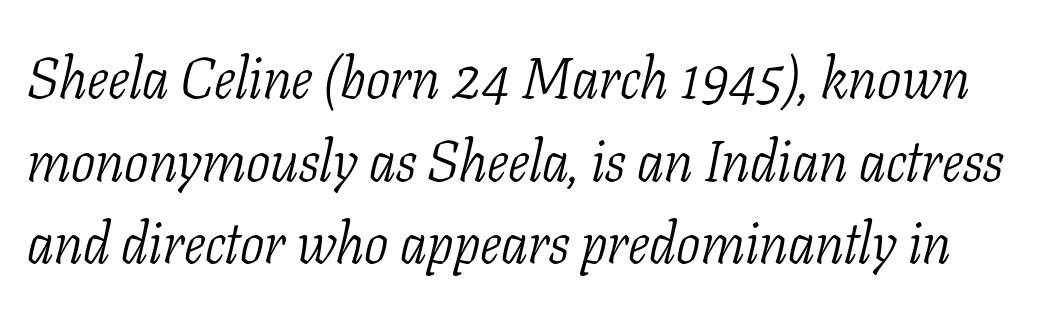
Q: Is the text bold? A: No.
Q: Is the text italic (slanted)? A: Yes, it leans right by about 11 degrees.
Q: Is the typeface a serif or a sans-serif typeface? A: Serif.
Q: Is the text underlined? A: No.
Q: Is the spacing between letters normal or unusually wide? A: Normal.
Q: Is the spacing between lines tight, normal or loose? A: Normal.
Q: Width (condensed, normal, or wide)? A: Condensed.
Q: Stroke contrast? A: Low.
Q: x-height? A: Medium.
Q: Monospaced? A: No.
